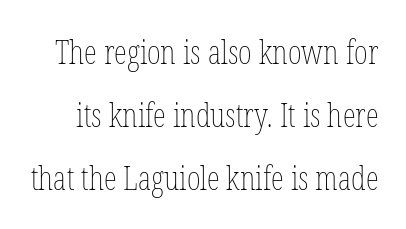
The image shows 33 px thin, condensed type, upright; set loose line spacing (1.91x), normal letter spacing, not underlined; low stroke contrast and a medium x-height.
